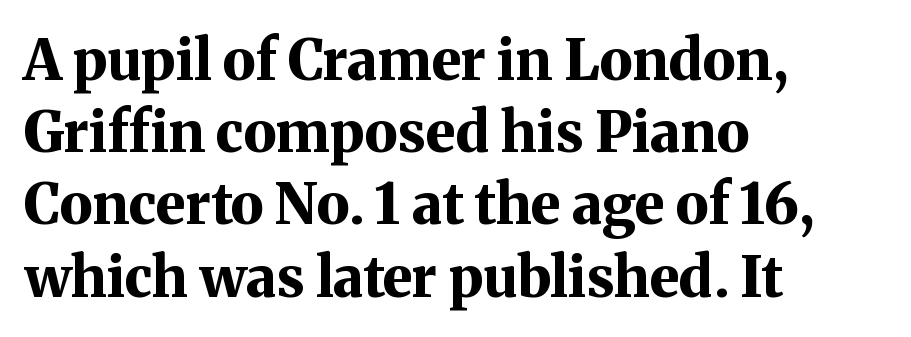
Q: Is the text bold? A: Yes.
Q: Is the text italic (slanted)? A: No, it is upright.
Q: Is the typeface a serif or a sans-serif typeface? A: Serif.
Q: Is the text underlined? A: No.
Q: How is the paragraph aligned? A: Left-aligned.
Q: Is the spacing between letters normal or unusually wide? A: Normal.
Q: Is the spacing between lines tight, normal or loose? A: Normal.
Q: Width (condensed, normal, or wide)? A: Normal.
Q: Stroke contrast? A: Medium.
Q: x-height? A: Medium.
Q: Monospaced? A: No.
